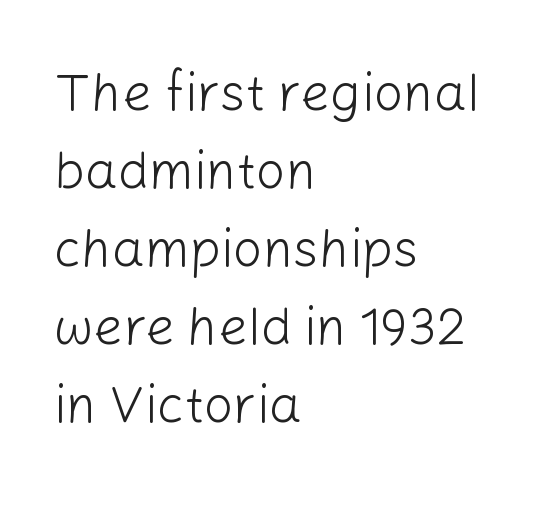
These glyphs show unthickened strokes, regular width or finer. This sample uses an upright cut, with every glyph sitting square on the baseline. Here the glyphs are tracked normally, forming tight word shapes. Do the characters align in a grid? No, the font is proportional. No feet cap the strokes, marking this as sans-serif type.
